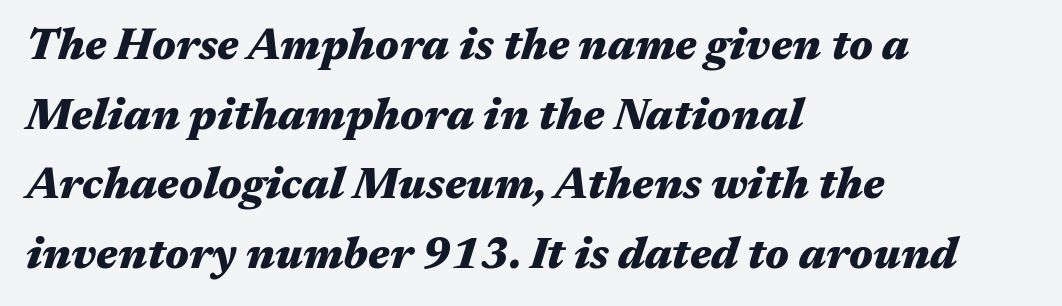
Q: Is the text bold? A: Yes.
Q: Is the text italic (slanted)? A: Yes, it leans right by about 17 degrees.
Q: Is the text underlined? A: No.
Q: How is the paragraph aligned? A: Left-aligned.
Q: Is the spacing between letters normal or unusually wide? A: Normal.
Q: Is the spacing between lines tight, normal or loose? A: Normal.
Q: Width (condensed, normal, or wide)? A: Wide.
Q: Stroke contrast? A: Medium.
Q: x-height? A: Medium.
Q: Monospaced? A: No.
